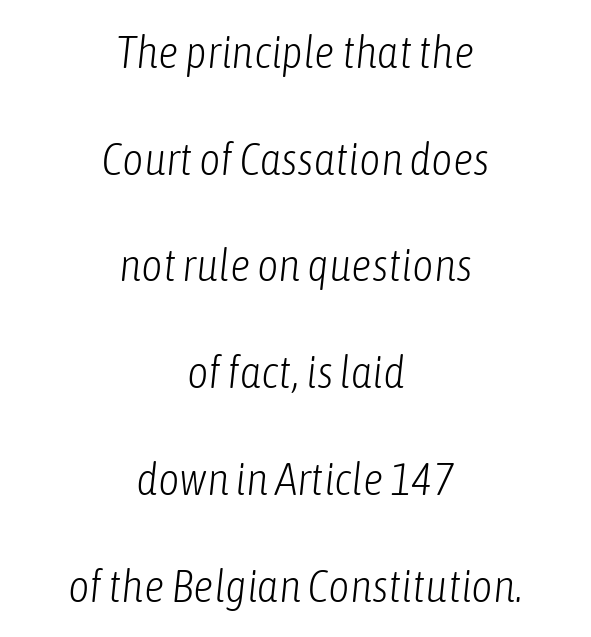
The rendering uses natural spacing where letterforms have individual widths. Is there much room between lines? Yes — plenty of vertical air separates them. Unbolded letterforms with no extra heft. Slanted lettering throughout. Tracking here is standard; glyphs follow each other at the usual distance.
